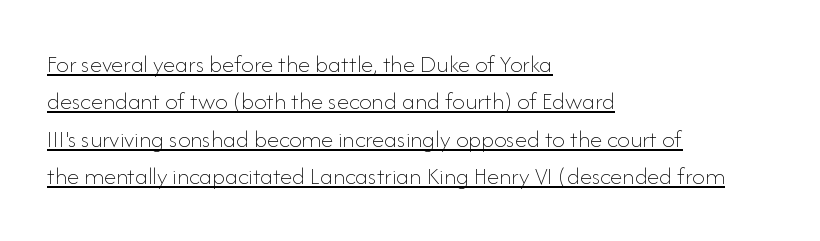
{"italic": "no", "bold": "no", "underline": "yes", "align": "left", "line_spacing": "normal", "line_spacing_ratio": 1.5, "letter_spacing": "normal", "letter_spacing_em": 0.0, "glyph_px": 25}
